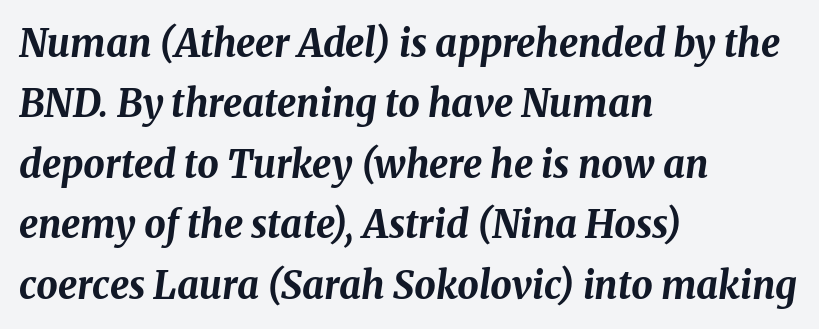
{"italic": "yes", "lean": "right", "slant_degrees": 8, "bold": "yes", "weight": "bold", "width": "normal", "stroke_contrast": "medium", "x_height": "medium", "monospaced": "no", "underline": "no", "align": "left", "line_spacing": "normal", "line_spacing_ratio": 1.59, "letter_spacing": "normal", "letter_spacing_em": 0.0, "glyph_px": 38}
